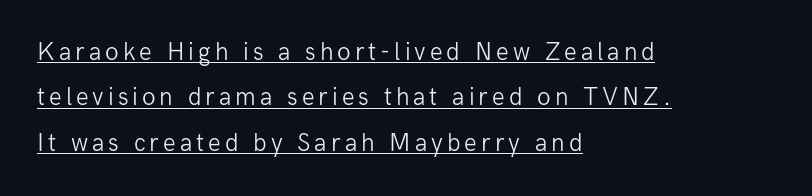
Q: Is the text bold? A: No.
Q: Is the text italic (slanted)? A: No, it is upright.
Q: Is the text underlined? A: Yes.
Q: How is the paragraph aligned? A: Left-aligned.
